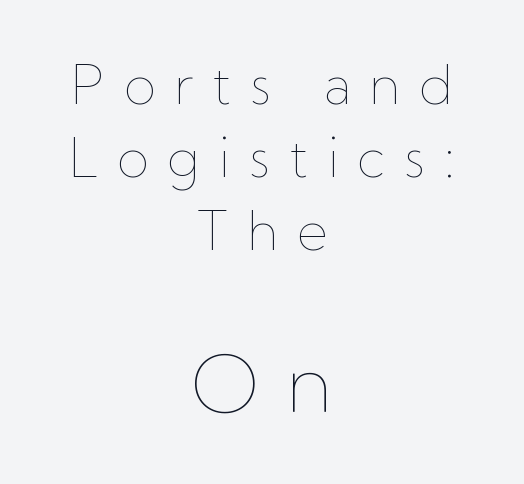
The image shows 79 px thin type, upright; set centered, normal line spacing (1.38x), unusually wide letter spacing (+0.35 em), not underlined; the second (bottom) block is 1.49x larger; low stroke contrast and a medium x-height.
